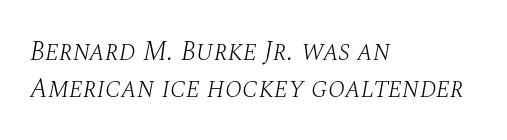
{"serif": "yes", "italic": "yes", "lean": "right", "slant_degrees": 10, "bold": "no", "weight": "light", "width": "normal", "stroke_contrast": "medium", "x_height": "large", "monospaced": "no", "underline": "no", "align": "left", "line_spacing": "normal", "line_spacing_ratio": 1.31, "letter_spacing": "normal", "letter_spacing_em": 0.0, "glyph_px": 28}
